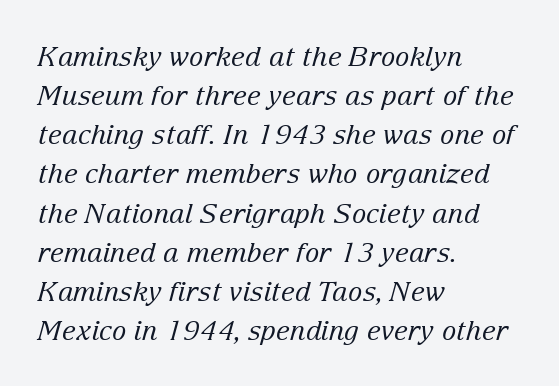
{"italic": "yes", "lean": "right", "slant_degrees": 15, "bold": "no", "underline": "no", "align": "left", "line_spacing": "normal", "line_spacing_ratio": 1.45, "letter_spacing": "normal", "letter_spacing_em": 0.0, "glyph_px": 27}
